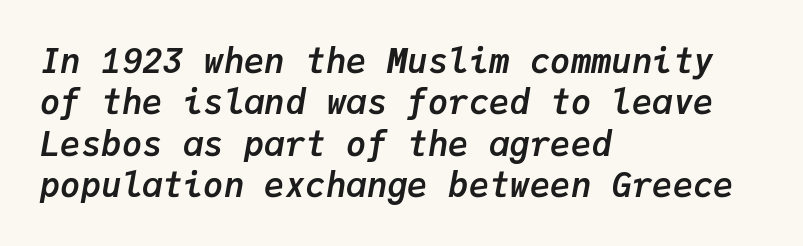
The image shows 34 px semibold type, italic (leaning right), monospaced; set left-aligned, line spacing 1.22x, normal letter spacing, not underlined; low stroke contrast and a medium x-height.
